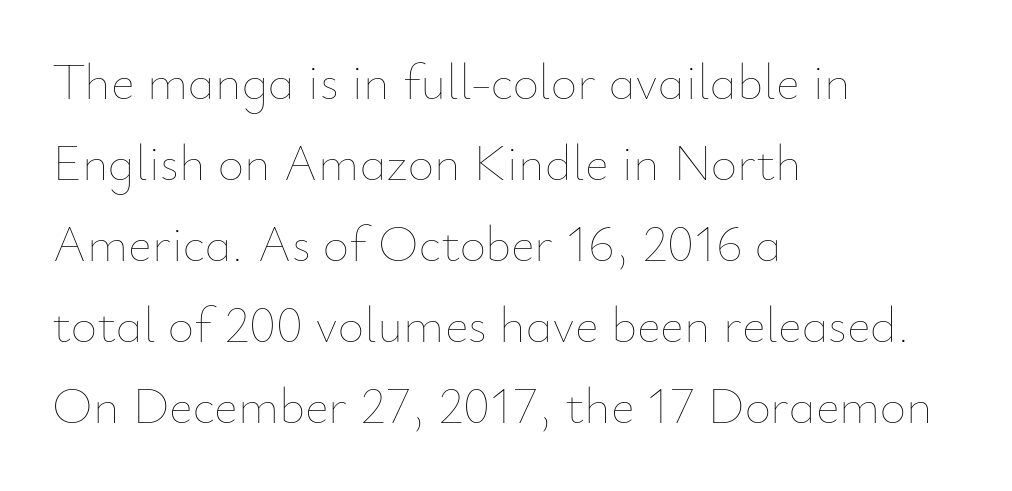
Q: Is the text bold? A: No.
Q: Is the text italic (slanted)? A: No, it is upright.
Q: Is the text underlined? A: No.
Q: How is the paragraph aligned? A: Left-aligned.
Q: Is the spacing between letters normal or unusually wide? A: Normal.
Q: Is the spacing between lines tight, normal or loose? A: Normal.
Q: Width (condensed, normal, or wide)? A: Normal.
Q: Stroke contrast? A: Low.
Q: x-height? A: Small.
Q: Monospaced? A: No.
